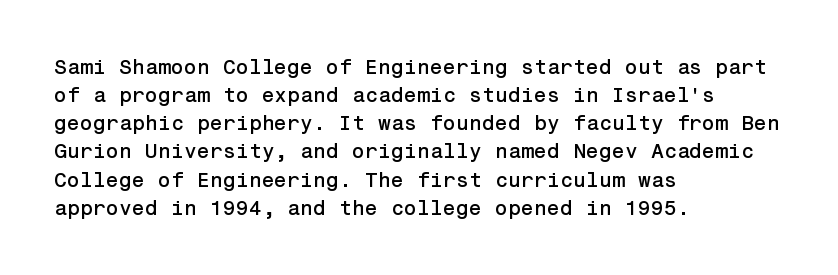
{"italic": "no", "underline": "no", "align": "left", "line_spacing": "normal", "line_spacing_ratio": 1.34, "letter_spacing": "normal", "letter_spacing_em": 0.0, "glyph_px": 21}
